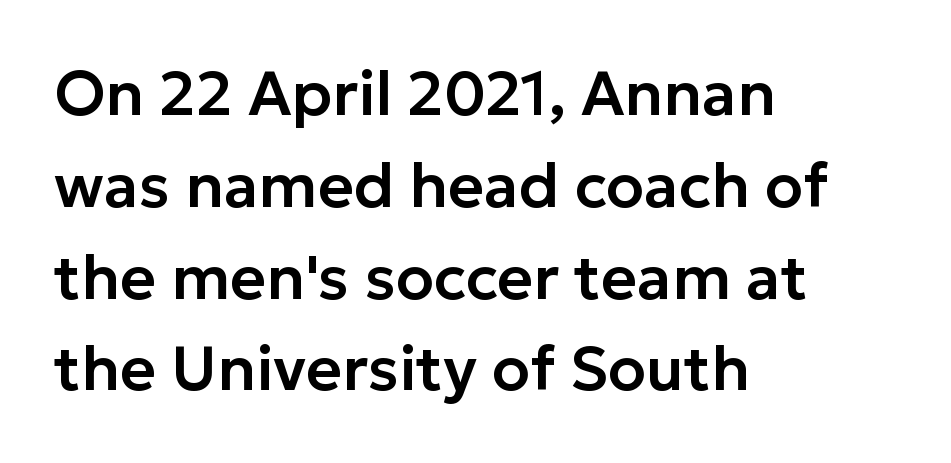
Q: Is the text italic (slanted)? A: No, it is upright.
Q: Is the typeface a serif or a sans-serif typeface? A: Sans-serif.
Q: Is the text underlined? A: No.
Q: How is the paragraph aligned? A: Left-aligned.
Q: Is the spacing between letters normal or unusually wide? A: Normal.
Q: Is the spacing between lines tight, normal or loose? A: Normal.
Q: Width (condensed, normal, or wide)? A: Normal.
Q: Stroke contrast? A: Low.
Q: x-height? A: Medium.
Q: Monospaced? A: No.
